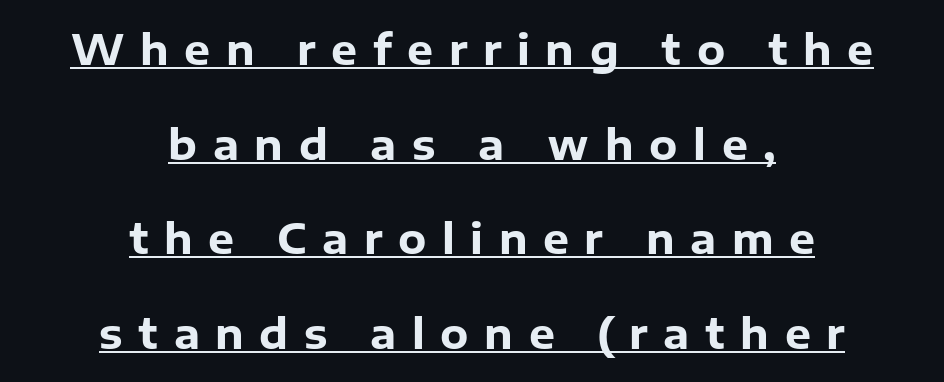
{"serif": "no", "italic": "no", "bold": "yes", "weight": "heavy", "width": "normal", "stroke_contrast": "low", "x_height": "medium", "monospaced": "no", "underline": "yes", "align": "center", "line_spacing": "loose", "line_spacing_ratio": 2.31, "letter_spacing": "wide", "letter_spacing_em": 0.38, "glyph_px": 41}
